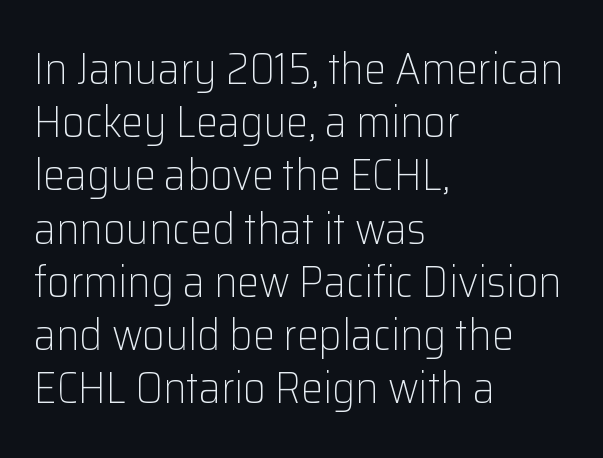
The image shows 44 px light sans-serif type, upright; set left-aligned, line spacing 1.21x, normal letter spacing, not underlined; low stroke contrast and a medium x-height.
